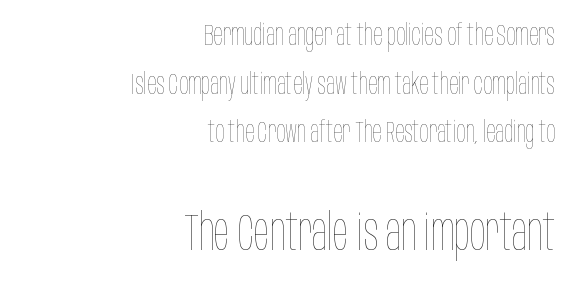
The image shows 52 px thin, condensed type, upright; set right-aligned, normal line spacing (1.62x), normal letter spacing, not underlined; the second (bottom) block is 1.73x larger; low stroke contrast and a large x-height.
